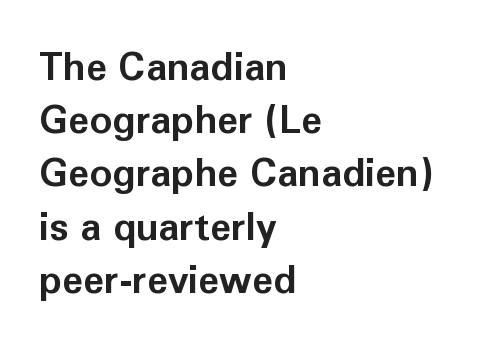
Look at the stroke-to-counter ratio: heavy, a bold. You can tell from the bare stems that sans-serif type was used. Horizontal bands of white between lines are of average thickness. You could call the tracking neutral — neither tight nor loose.
